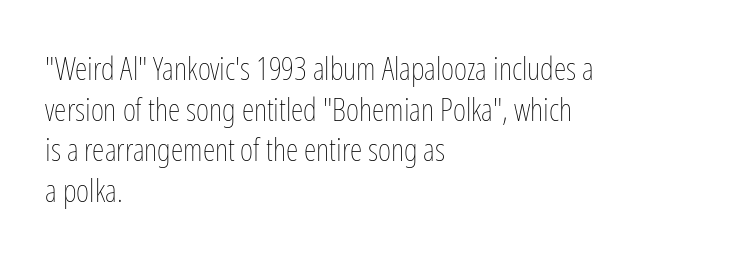
The image shows 32 px thin, condensed type, upright; set left-aligned, normal line spacing (1.27x), normal letter spacing, not underlined; low stroke contrast and a medium x-height.
